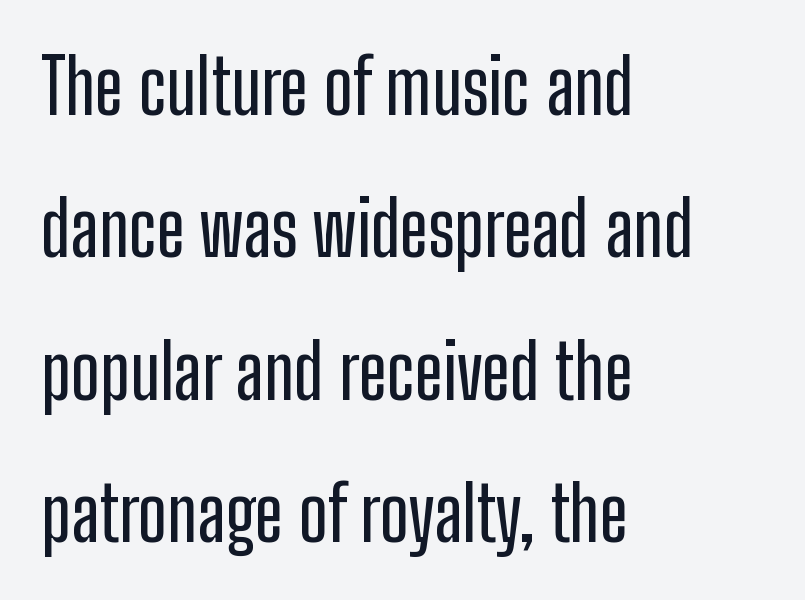
Q: Is the text italic (slanted)? A: No, it is upright.
Q: Is the typeface a serif or a sans-serif typeface? A: Sans-serif.
Q: Is the text underlined? A: No.
Q: How is the paragraph aligned? A: Left-aligned.
Q: Is the spacing between letters normal or unusually wide? A: Normal.
Q: Is the spacing between lines tight, normal or loose? A: Loose.
Q: Width (condensed, normal, or wide)? A: Condensed.
Q: Stroke contrast? A: Low.
Q: x-height? A: Medium.
Q: Monospaced? A: No.
